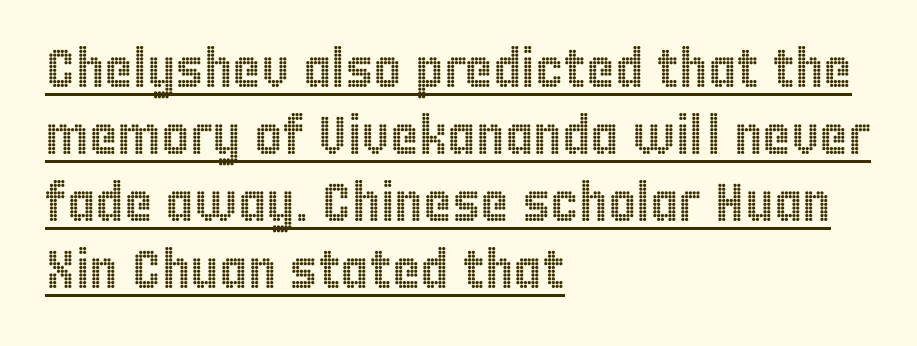
Somebody hit Ctrl+U on this one — the words are underlined. The typography opts for an upright posture over an oblique one. Character widths vary here, with narrow letters taking less room than wide ones. One-word summary of the alignment: left.
